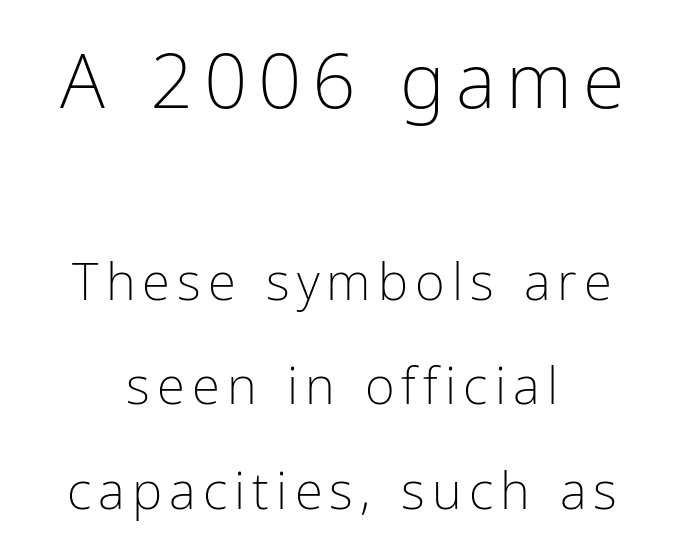
The image shows 76 px light, condensed sans-serif type, upright; set centered, loose line spacing (2.05x), not underlined; the first (top) block is 1.49x larger; low stroke contrast and a medium x-height.
